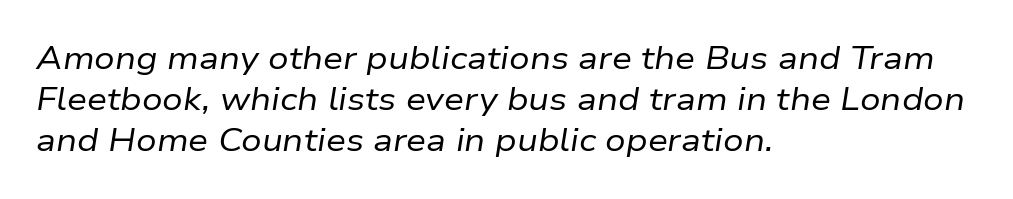
The image shows 32 px regular-weight type, italic (leaning right); set left-aligned, normal line spacing (1.28x), normal letter spacing, not underlined; low stroke contrast and a medium x-height.
